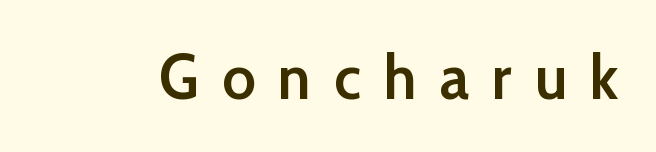
Display-style spreading of the glyphs; the letterfit is very open. Beneath every word, the page is bare. Do the characters align in a grid? No, the font is proportional. This sample uses an upright cut, with every glyph sitting square on the baseline.
